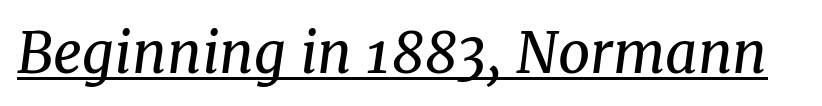
Honestly, the letter spacing is just normal — you wouldn't notice it. The strokes are not fattened; the text isn't bold. Little horizontal feet cap the strokes, marking this as serif type. This sample has the flowing, uneven cadence of proportional lettering.
